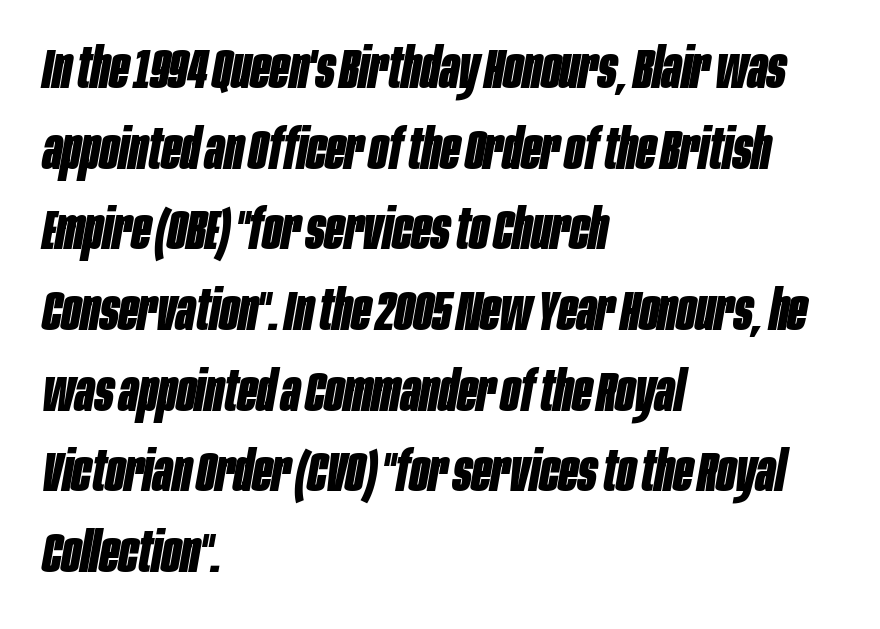
{"italic": "yes", "lean": "right", "slant_degrees": 10, "bold": "yes", "weight": "bold", "width": "condensed", "stroke_contrast": "low", "x_height": "large", "monospaced": "no", "underline": "no", "align": "left", "line_spacing": "normal", "line_spacing_ratio": 1.44, "letter_spacing": "normal", "letter_spacing_em": 0.0, "glyph_px": 56}
